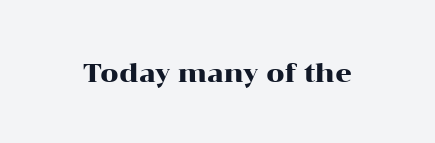
{"italic": "no", "underline": "no", "letter_spacing": "normal", "letter_spacing_em": 0.0, "glyph_px": 26}
